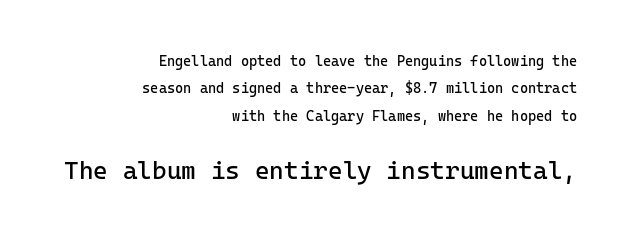
{"italic": "no", "bold": "no", "underline": "no", "align": "right", "line_spacing": "loose", "line_spacing_ratio": 1.95, "letter_spacing": "normal", "letter_spacing_em": 0.0, "larger_block": "second", "size_ratio": 1.79, "glyph_px": 25}
